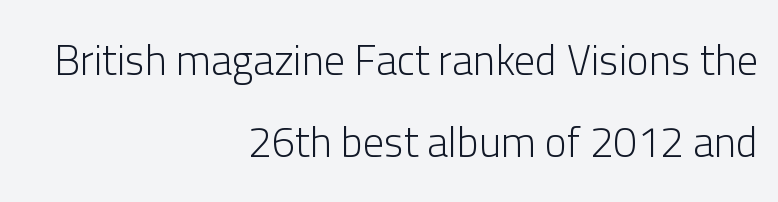
The image shows 42 px light sans-serif type, upright; set right-aligned, loose line spacing (1.96x), normal letter spacing, not underlined; low stroke contrast and a medium x-height.
